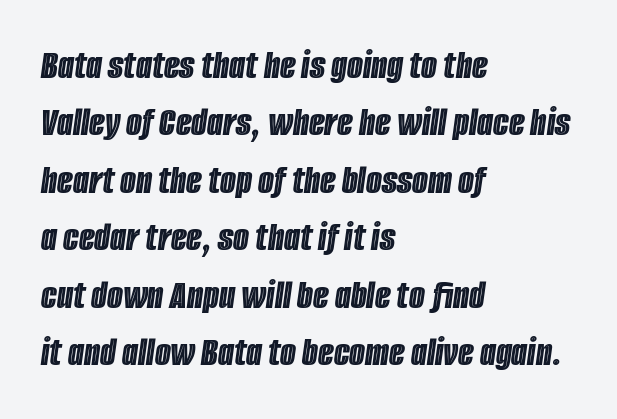
The lines in this sample share a left origin and differ only in where they stop. These lines keep a tight, regular rhythm from letter to letter. Any mark beneath the type? The region is blank. Yep, that's italic — everything's leaning. Each new line begins a customary step beneath the previous one.
